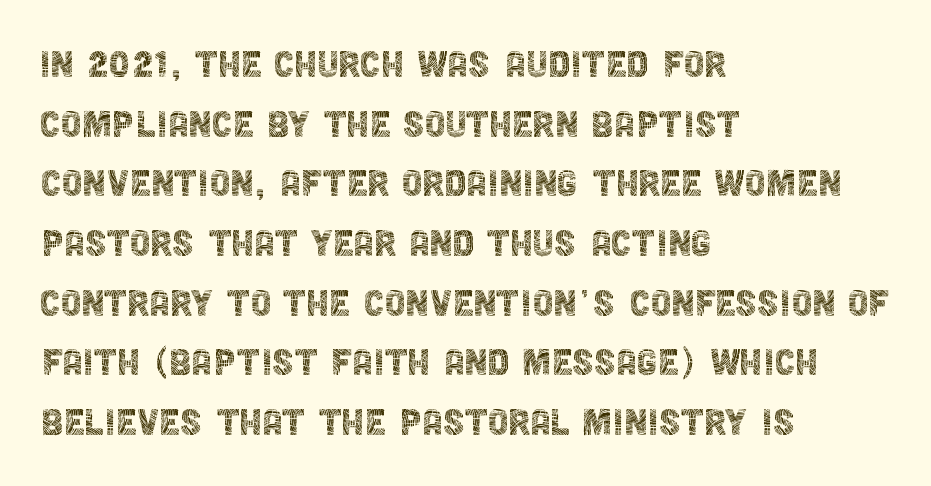
Q: Is the text bold? A: No.
Q: Is the text italic (slanted)? A: No, it is upright.
Q: Is the typeface a serif or a sans-serif typeface? A: Sans-serif.
Q: Is the text underlined? A: No.
Q: How is the paragraph aligned? A: Left-aligned.
Q: Is the spacing between letters normal or unusually wide? A: Normal.
Q: Is the spacing between lines tight, normal or loose? A: Normal.
Q: Width (condensed, normal, or wide)? A: Condensed.
Q: x-height? A: Large.
Q: Monospaced? A: No.
